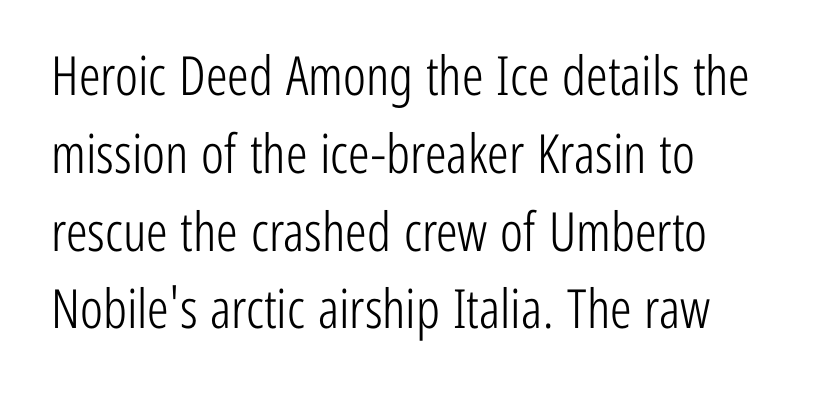
{"serif": "no", "italic": "no", "bold": "no", "weight": "light", "width": "condensed", "stroke_contrast": "low", "x_height": "medium", "monospaced": "no", "underline": "no", "align": "left", "line_spacing": "normal", "line_spacing_ratio": 1.44, "letter_spacing": "normal", "letter_spacing_em": 0.0, "glyph_px": 54}
